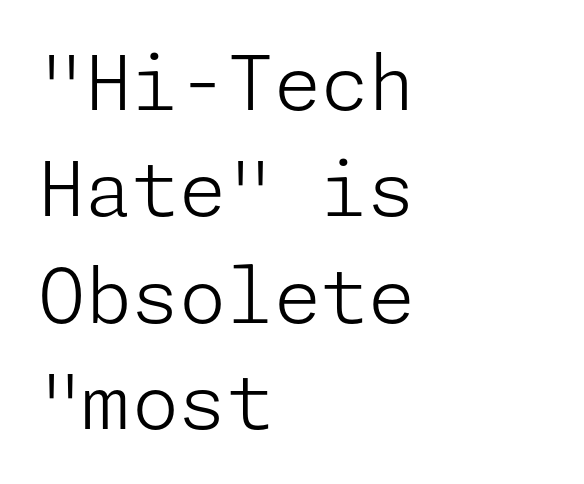
The image shows 76 px light sans-serif type, upright; set left-aligned, normal line spacing (1.4x), normal letter spacing, not underlined; low stroke contrast and a medium x-height.
